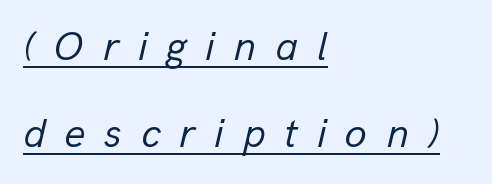
Regarding leading, the lines here are spaced well apart. The face used here is proportionally spaced, like ordinary book or web type. The typography opts for an oblique posture over an upright one. You could only call the tracking loose — the letters float apart. Does the copy run flush right? No — it runs flush left.
